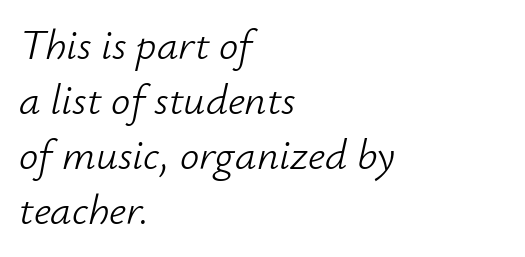
The image shows 43 px light type, italic (leaning right); set left-aligned, normal line spacing (1.28x), normal letter spacing, not underlined; low stroke contrast and a small x-height.
